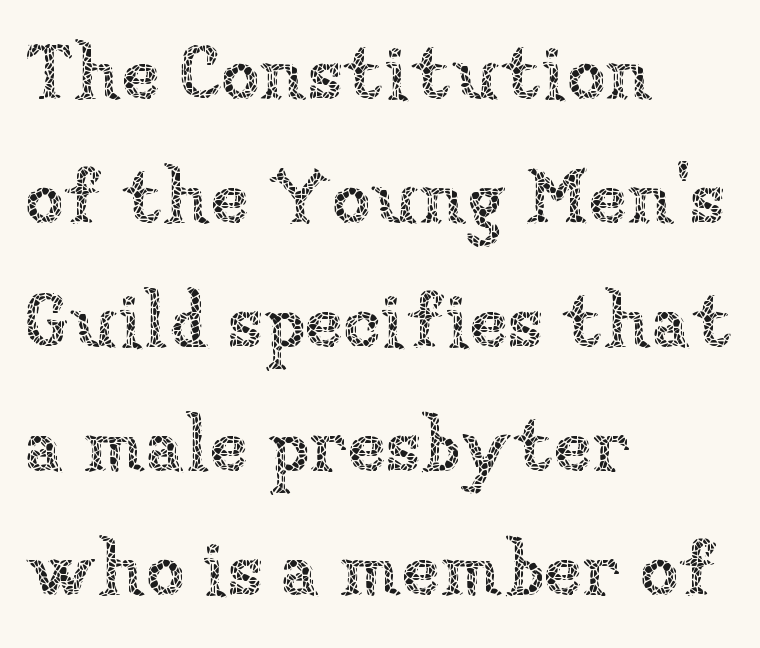
Q: Is the text bold? A: No.
Q: Is the text italic (slanted)? A: No, it is upright.
Q: Is the text underlined? A: No.
Q: How is the paragraph aligned? A: Left-aligned.
Q: Is the spacing between letters normal or unusually wide? A: Normal.
Q: Is the spacing between lines tight, normal or loose? A: Normal.
Q: Width (condensed, normal, or wide)? A: Normal.
Q: Stroke contrast? A: Low.
Q: x-height? A: Medium.
Q: Monospaced? A: No.
